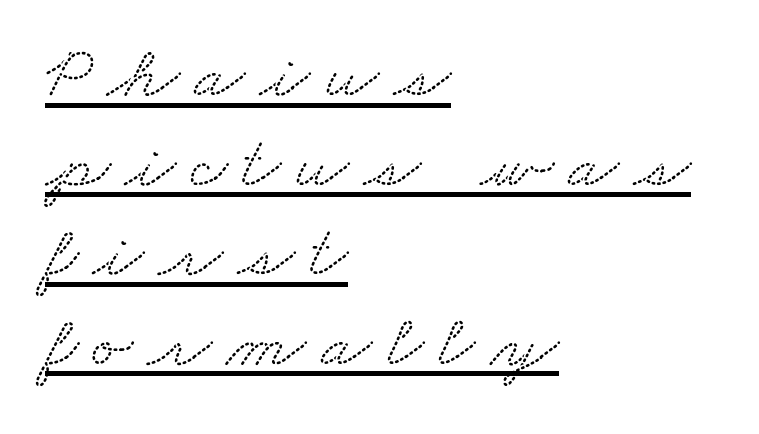
The image shows 74 px wide type; set left-aligned, line spacing 1.21x, unusually wide letter spacing (+0.2 em), underlined; low stroke contrast and a small x-height.
